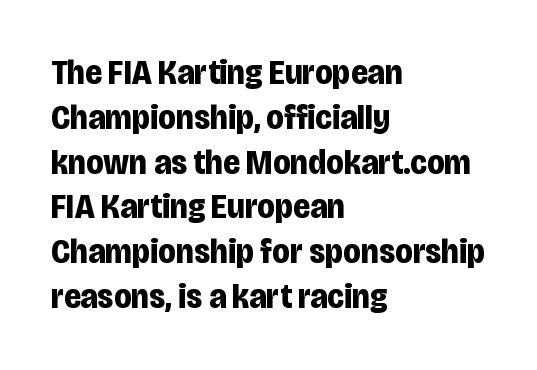
Q: Is the text bold? A: Yes.
Q: Is the text italic (slanted)? A: No, it is upright.
Q: Is the typeface a serif or a sans-serif typeface? A: Sans-serif.
Q: Is the text underlined? A: No.
Q: How is the paragraph aligned? A: Left-aligned.
Q: Is the spacing between letters normal or unusually wide? A: Normal.
Q: Is the spacing between lines tight, normal or loose? A: Normal.
Q: Width (condensed, normal, or wide)? A: Condensed.
Q: Stroke contrast? A: Low.
Q: x-height? A: Large.
Q: Monospaced? A: No.
